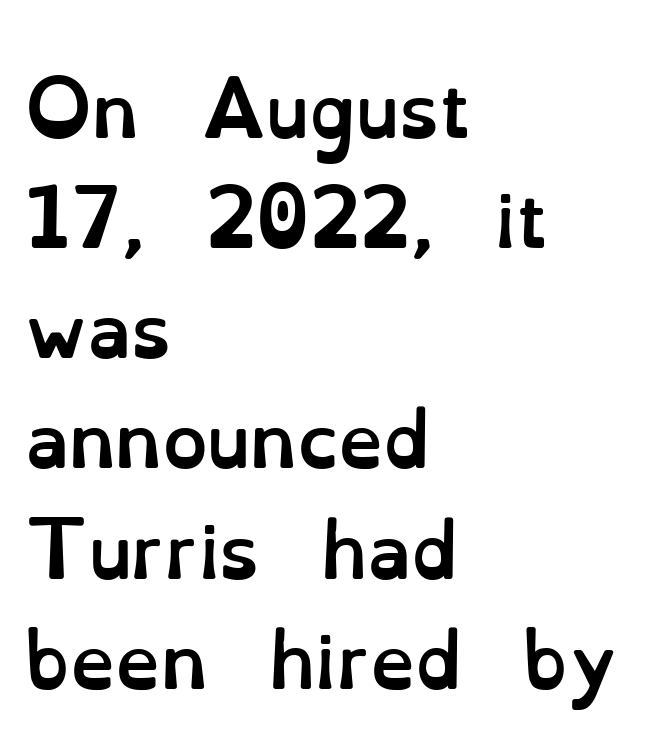
{"italic": "no", "bold": "yes", "weight": "semibold", "width": "normal", "stroke_contrast": "low", "x_height": "small", "monospaced": "no", "underline": "no", "align": "left", "line_spacing": "normal", "line_spacing_ratio": 1.53, "letter_spacing": "normal", "letter_spacing_em": 0.0, "glyph_px": 72}
